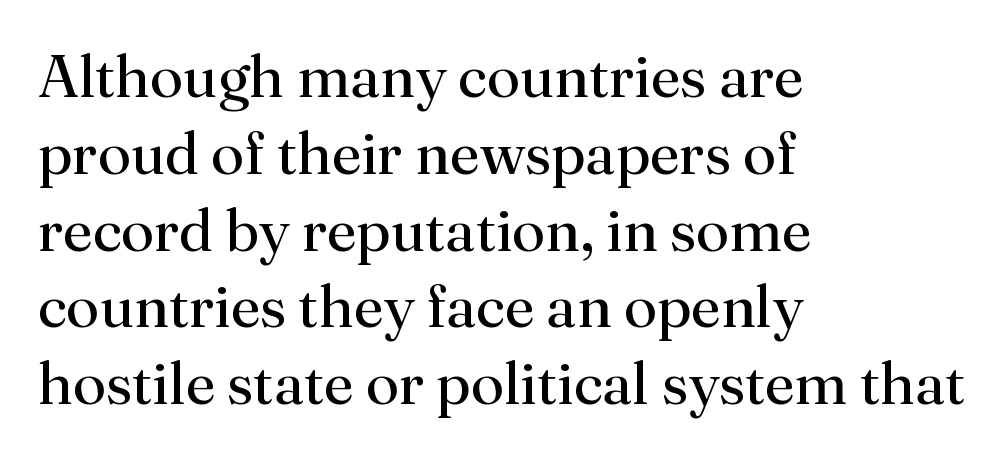
Q: Is the text bold? A: No.
Q: Is the text italic (slanted)? A: No, it is upright.
Q: Is the typeface a serif or a sans-serif typeface? A: Serif.
Q: Is the text underlined? A: No.
Q: How is the paragraph aligned? A: Left-aligned.
Q: Is the spacing between letters normal or unusually wide? A: Normal.
Q: Is the spacing between lines tight, normal or loose? A: Normal.
Q: Width (condensed, normal, or wide)? A: Normal.
Q: Stroke contrast? A: Medium.
Q: x-height? A: Small.
Q: Monospaced? A: No.
